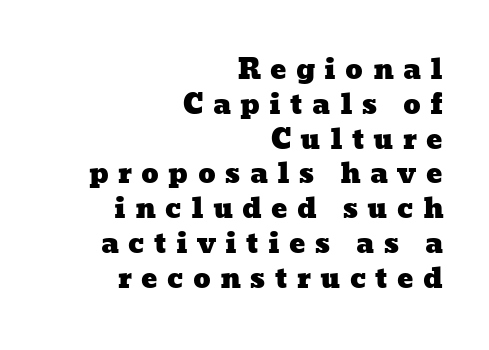
Q: Is the text underlined? A: No.
Q: How is the paragraph aligned? A: Right-aligned.
Q: Is the spacing between letters normal or unusually wide? A: Unusually wide.
Q: Is the spacing between lines tight, normal or loose? A: Normal.
